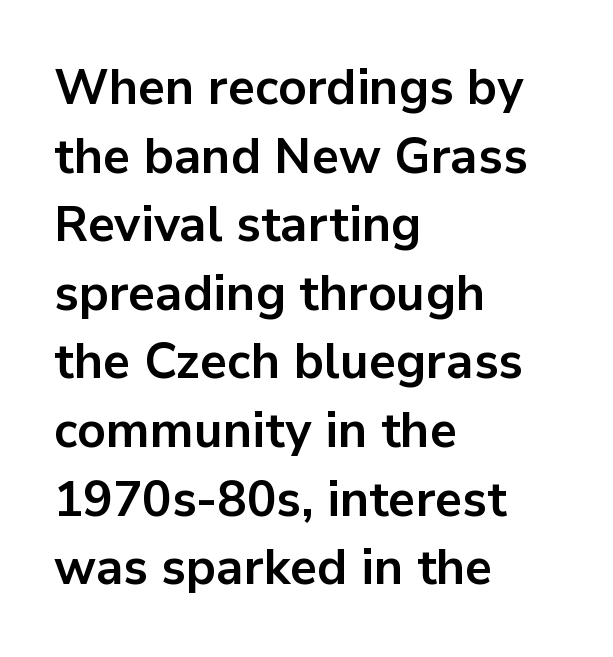
{"serif": "no", "italic": "no", "bold": "yes", "weight": "bold", "width": "normal", "stroke_contrast": "low", "x_height": "medium", "monospaced": "no", "underline": "no", "align": "left", "line_spacing": "normal", "line_spacing_ratio": 1.4, "letter_spacing": "normal", "letter_spacing_em": 0.0, "glyph_px": 49}
